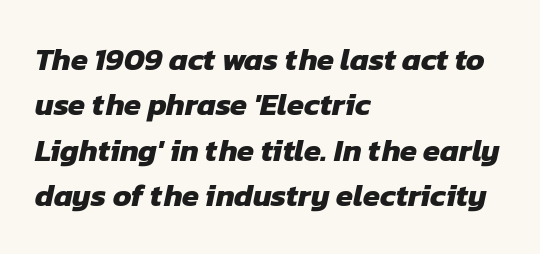
Q: Is the text bold? A: Yes.
Q: Is the typeface a serif or a sans-serif typeface? A: Sans-serif.
Q: Is the text underlined? A: No.
Q: How is the paragraph aligned? A: Left-aligned.
Q: Is the spacing between letters normal or unusually wide? A: Normal.
Q: Is the spacing between lines tight, normal or loose? A: Normal.
Q: Width (condensed, normal, or wide)? A: Normal.
Q: Stroke contrast? A: Low.
Q: x-height? A: Medium.
Q: Monospaced? A: No.
